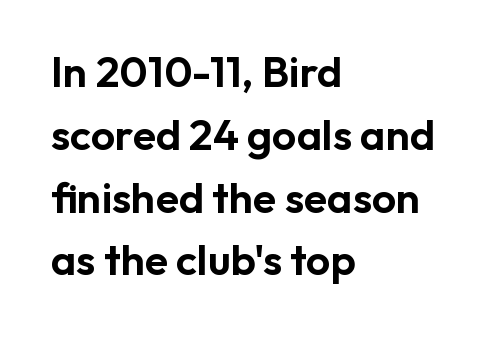
The image shows 43 px sans-serif type, upright; set left-aligned, normal line spacing (1.46x), normal letter spacing, not underlined; low stroke contrast and a medium x-height.
